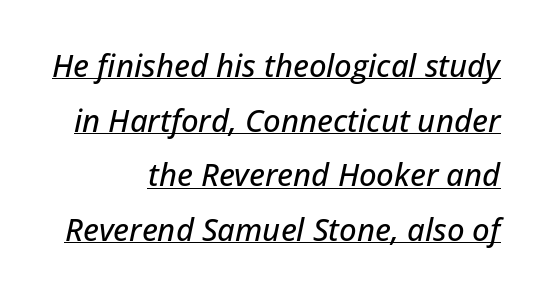
The string is rendered with underlining switched on. The paragraph has a hard right edge and a soft left edge. Here the glyphs are tracked normally, forming tight word shapes. A typesetter would call this proportional, since set widths differ per character.
